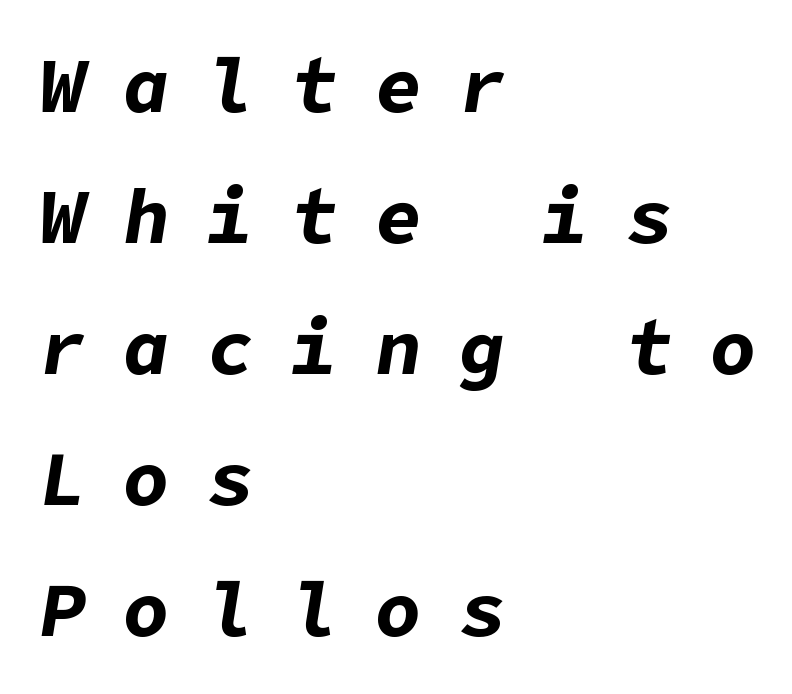
The image shows 77 px bold type, italic (leaning right); set left-aligned, normal line spacing (1.7x), unusually wide letter spacing (+0.49 em), not underlined; low stroke contrast and a medium x-height.
